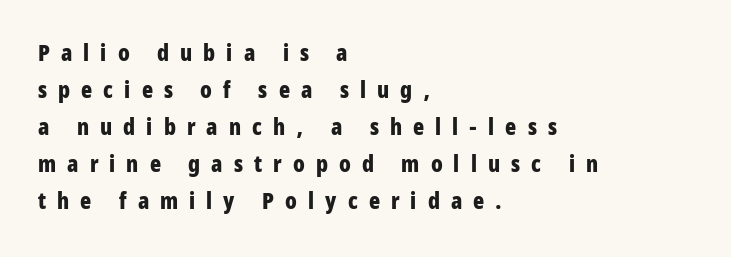
The image shows 23 px bold type, upright; set left-aligned, normal line spacing (1.61x), unusually wide letter spacing (+0.48 em), not underlined.
